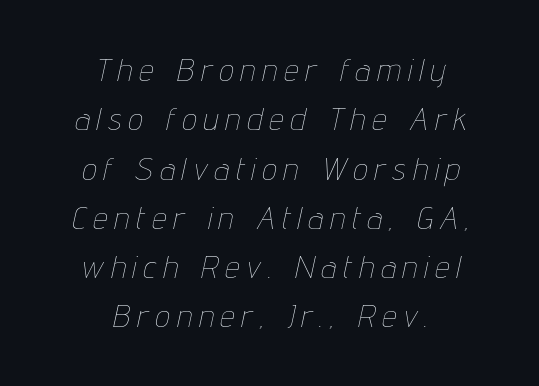
The passage shown has open, widely tracked lettering throughout. Horizontally, the lines are justified to the midpoint only. Proportional: the letters do not fall into vertical columns. This rendering features lettering with no underline.
